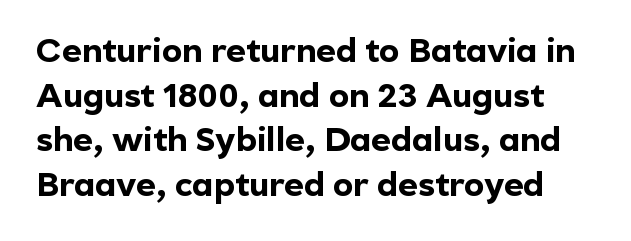
Q: Is the text bold? A: Yes.
Q: Is the text italic (slanted)? A: No, it is upright.
Q: Is the typeface a serif or a sans-serif typeface? A: Sans-serif.
Q: Is the text underlined? A: No.
Q: Is the spacing between letters normal or unusually wide? A: Normal.
Q: Is the spacing between lines tight, normal or loose? A: Normal.
Q: Width (condensed, normal, or wide)? A: Normal.
Q: x-height? A: Medium.
Q: Monospaced? A: No.
